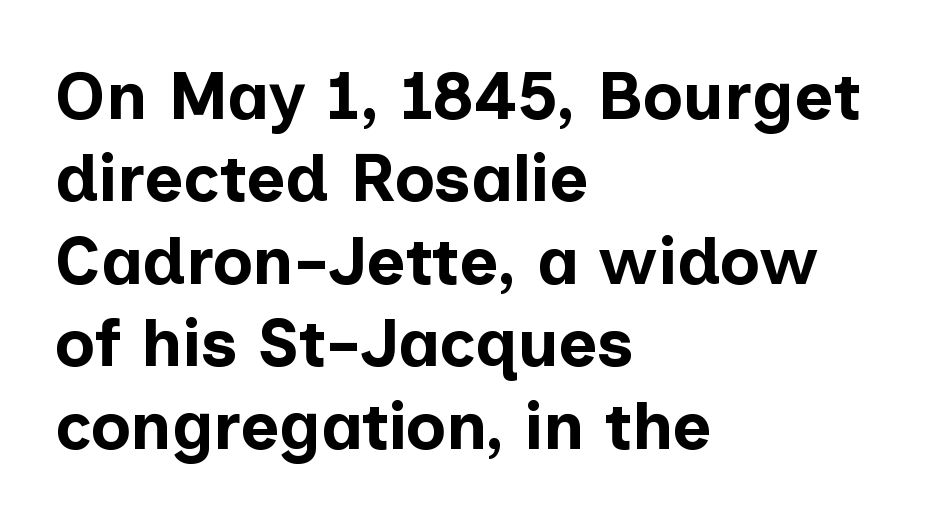
The specimen omits any rule beneath the text block's lines. All the whitespace from short lines collects on the right. The specimen reads as upright at a glance. A typesetter would call this proportional, since set widths differ per character.
